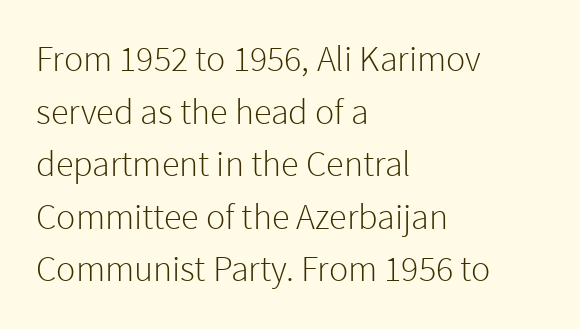
The image shows 36 px light sans-serif type, upright; set left-aligned, normal line spacing (1.46x), normal letter spacing, not underlined; low stroke contrast and a medium x-height.
